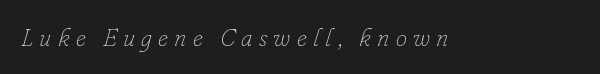
Q: Is the text bold? A: No.
Q: Is the text italic (slanted)? A: Yes, it leans right by about 16 degrees.
Q: Is the text underlined? A: No.
Q: Is the spacing between letters normal or unusually wide? A: Unusually wide.
